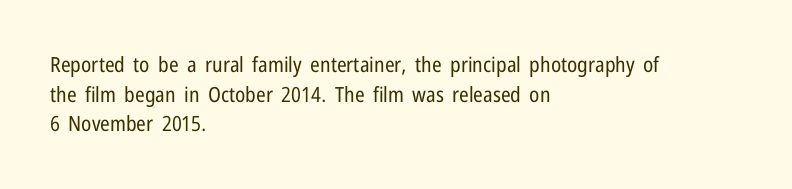
The image shows 21 px text type, upright; set left-aligned, normal line spacing (1.41x), normal letter spacing, not underlined.
